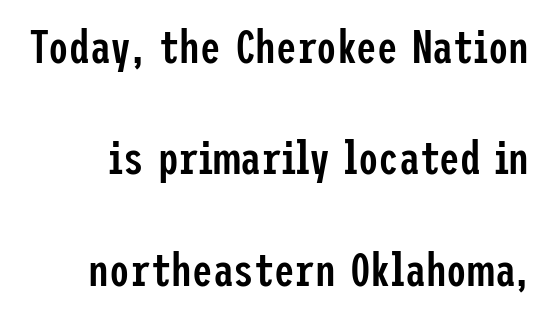
{"serif": "no", "italic": "no", "bold": "semi", "weight": "semibold", "width": "condensed", "stroke_contrast": "low", "x_height": "medium", "underline": "no", "line_spacing": "loose", "line_spacing_ratio": 2.42, "letter_spacing": "normal", "letter_spacing_em": 0.0, "glyph_px": 46}
